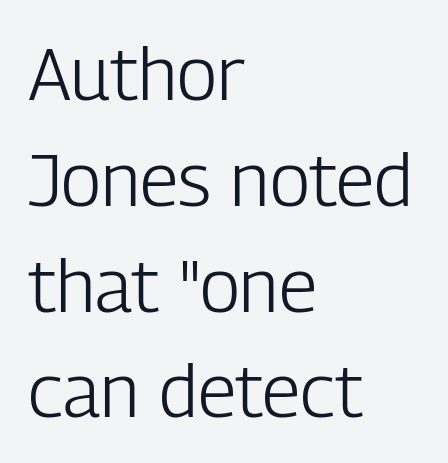
{"serif": "no", "italic": "no", "bold": "no", "weight": "light", "width": "condensed", "stroke_contrast": "low", "x_height": "medium", "monospaced": "no", "underline": "no", "align": "left", "line_spacing": "normal", "line_spacing_ratio": 1.43, "letter_spacing": "normal", "letter_spacing_em": 0.0, "glyph_px": 74}
